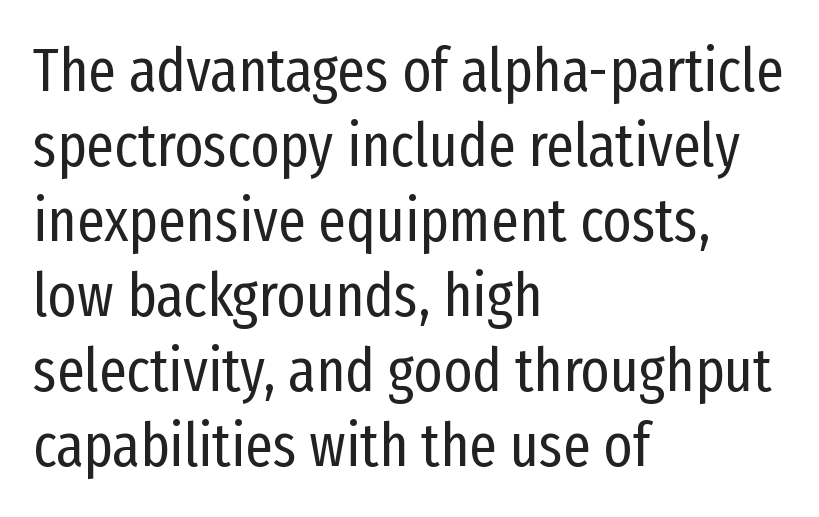
{"serif": "no", "italic": "no", "bold": "no", "weight": "regular", "width": "condensed", "stroke_contrast": "low", "x_height": "medium", "monospaced": "no", "underline": "no", "align": "left", "line_spacing_ratio": 1.23, "letter_spacing": "normal", "letter_spacing_em": 0.0, "glyph_px": 61}
